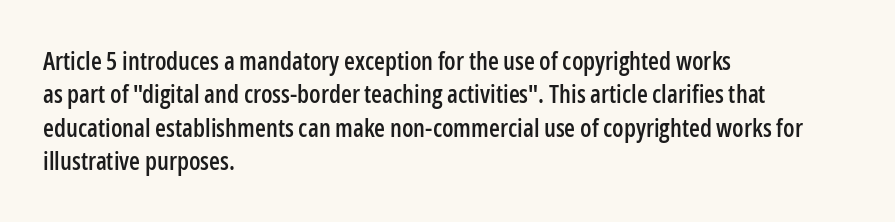
The image shows 25 px text type, upright; set left-aligned, normal line spacing (1.34x), normal letter spacing, not underlined.
